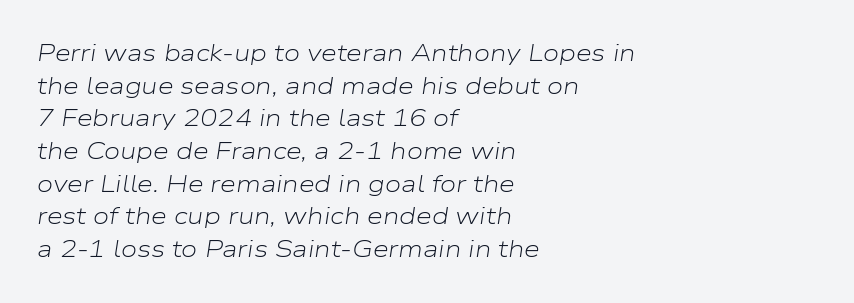
The image shows 23 px text type, italic (leaning right); set left-aligned, normal line spacing (1.42x), normal letter spacing, not underlined.
